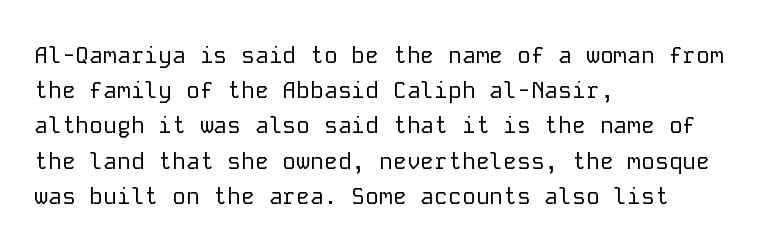
Q: Is the text bold? A: No.
Q: Is the text italic (slanted)? A: No, it is upright.
Q: Is the text underlined? A: No.
Q: How is the paragraph aligned? A: Left-aligned.
Q: Is the spacing between letters normal or unusually wide? A: Normal.
Q: Is the spacing between lines tight, normal or loose? A: Normal.
